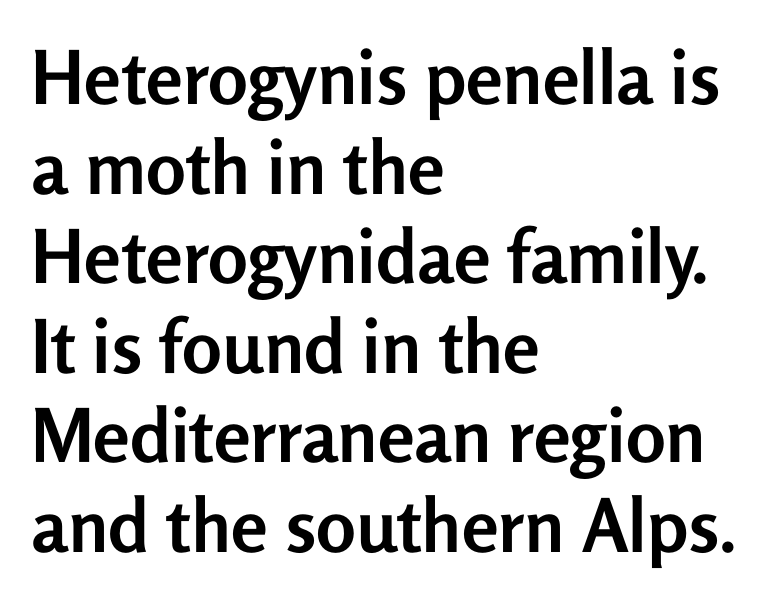
The image shows 74 px semibold sans-serif type, upright; set left-aligned, line spacing 1.21x, normal letter spacing, not underlined; low stroke contrast and a medium x-height.
